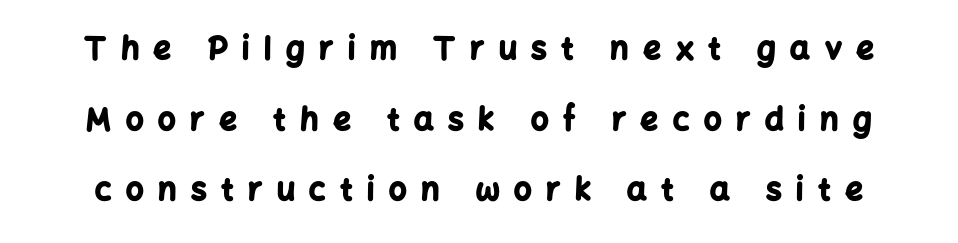
The image shows 31 px bold sans-serif type, upright; set loose line spacing (2.28x), unusually wide letter spacing (+0.47 em), not underlined; low stroke contrast and a medium x-height.
